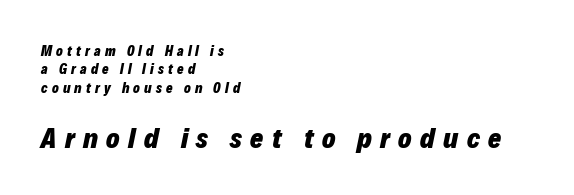
Q: Is the text bold? A: Yes.
Q: Is the text italic (slanted)? A: Yes, it leans right by about 12 degrees.
Q: Is the text underlined? A: No.
Q: How is the paragraph aligned? A: Left-aligned.
Q: Is the spacing between letters normal or unusually wide? A: Unusually wide.
Q: Is the spacing between lines tight, normal or loose? A: Normal.
Q: Which block of text is set in a larger size, the first (top) or the second (bottom)? A: The second (bottom) one.
Q: Width (condensed, normal, or wide)? A: Normal.
Q: Stroke contrast? A: Low.
Q: x-height? A: Medium.
Q: Monospaced? A: No.
